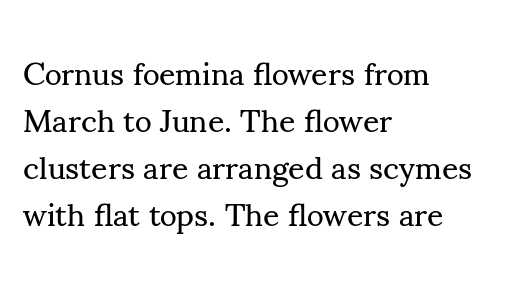
Weight: regular or lighter. The axis of the letterforms is exactly vertical. The foot of each line stays bare and open. Is this a sans? No — the strokes have serifs. All the whitespace from short lines collects on the right.
